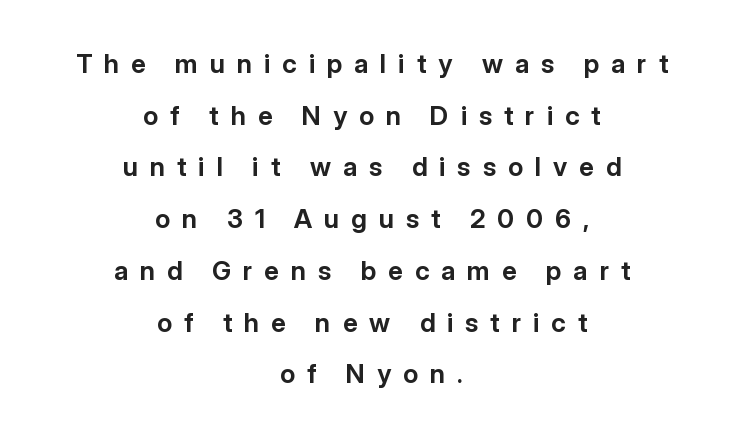
Q: Is the text bold? A: Yes.
Q: Is the text italic (slanted)? A: No, it is upright.
Q: Is the text underlined? A: No.
Q: How is the paragraph aligned? A: Centered.
Q: Is the spacing between letters normal or unusually wide? A: Unusually wide.
Q: Is the spacing between lines tight, normal or loose? A: Loose.
